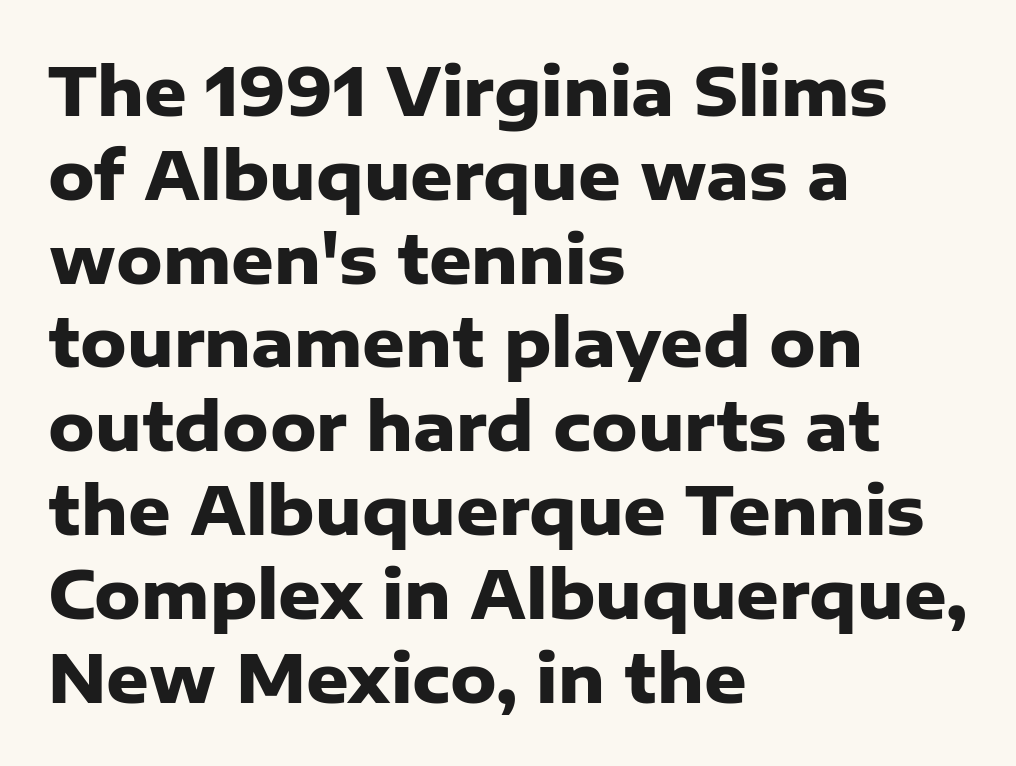
Q: Is the text bold? A: Yes.
Q: Is the text italic (slanted)? A: No, it is upright.
Q: Is the typeface a serif or a sans-serif typeface? A: Sans-serif.
Q: Is the text underlined? A: No.
Q: How is the paragraph aligned? A: Left-aligned.
Q: Is the spacing between letters normal or unusually wide? A: Normal.
Q: Is the spacing between lines tight, normal or loose? A: Normal.
Q: Width (condensed, normal, or wide)? A: Normal.
Q: Stroke contrast? A: Low.
Q: x-height? A: Medium.
Q: Monospaced? A: No.
